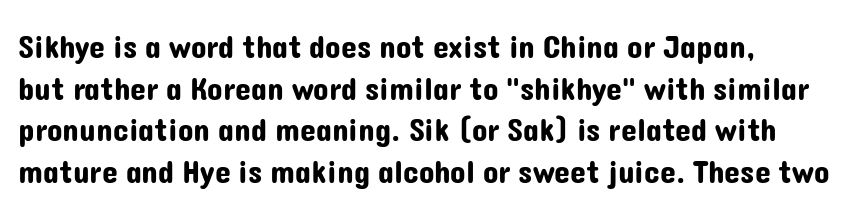
{"serif": "no", "italic": "no", "width": "normal", "stroke_contrast": "low", "x_height": "medium", "monospaced": "no", "underline": "no", "line_spacing": "normal", "line_spacing_ratio": 1.3, "letter_spacing": "normal", "letter_spacing_em": 0.0, "glyph_px": 32}
